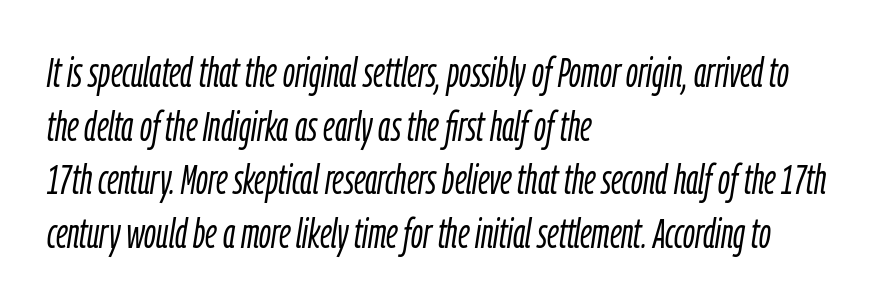
Letters rest on an invisible, unmarked baseline. No extra ink here — the face is not bold. Here the designer chose a conventional face with non-uniform glyph widths. Italic: yes, the glyphs are oblique.
